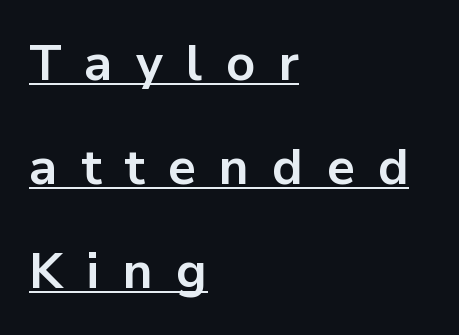
{"serif": "no", "italic": "no", "bold": "yes", "weight": "bold", "width": "normal", "stroke_contrast": "low", "x_height": "medium", "monospaced": "no", "underline": "yes", "align": "left", "line_spacing": "loose", "line_spacing_ratio": 2.08, "letter_spacing": "wide", "letter_spacing_em": 0.47, "glyph_px": 50}
